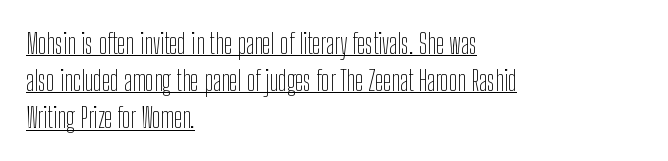
Line beginnings align vertically; line endings do not. Characters follow at the spacing the type designer built in. Note: no serifs on the glyphs. A light-to-regular cut is what we see here. A typesetter would call this proportional, since set widths differ per character.
